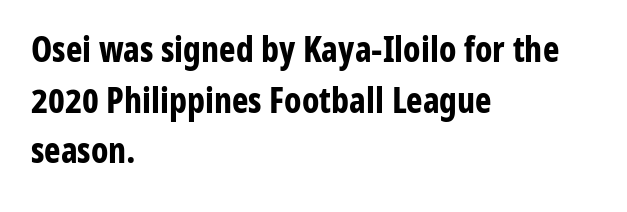
The rendering uses natural spacing where letterforms have individual widths. Is this a sans? Yes — the strokes have no serifs. You can tell it's not italic because the verticals are truly vertical. Is there much room between lines? A standard amount, neither cramped nor airy. If you drew a ruler down the left edge, every line would touch it. Lines of text with bare space underneath.
